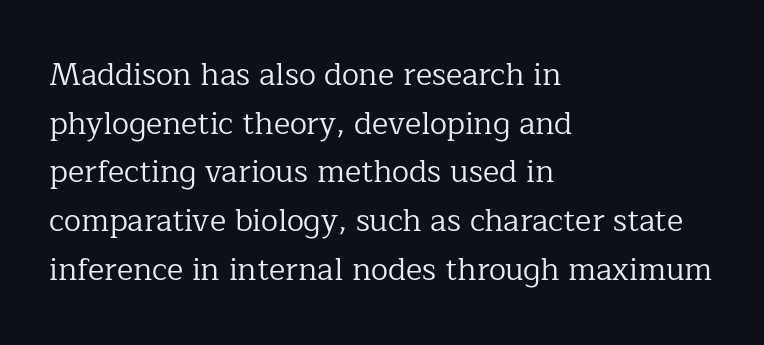
The axis of the letterforms is exactly vertical. What stands out about the letter spacing? Nothing — it is the standard amount. To sum up the face: it has serifs. The weight would be labelled regular, book, light, or lighter still. Each letter keeps its own natural width here, so spacing adapts to shape. Only glyphs here, with clear space below each row.
